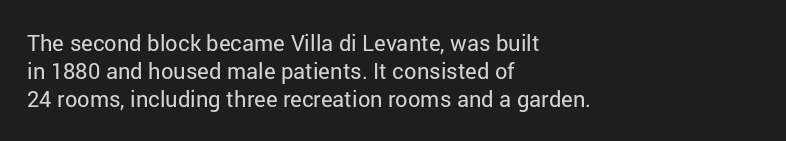
Normally led — the rows are evenly, conventionally spaced. Underlining? Definitely not there. The axis of the letterforms is exactly vertical. The passage is arranged the way most books set body copy — flush left. Default kerning and tracking; the words read as compact shapes.
